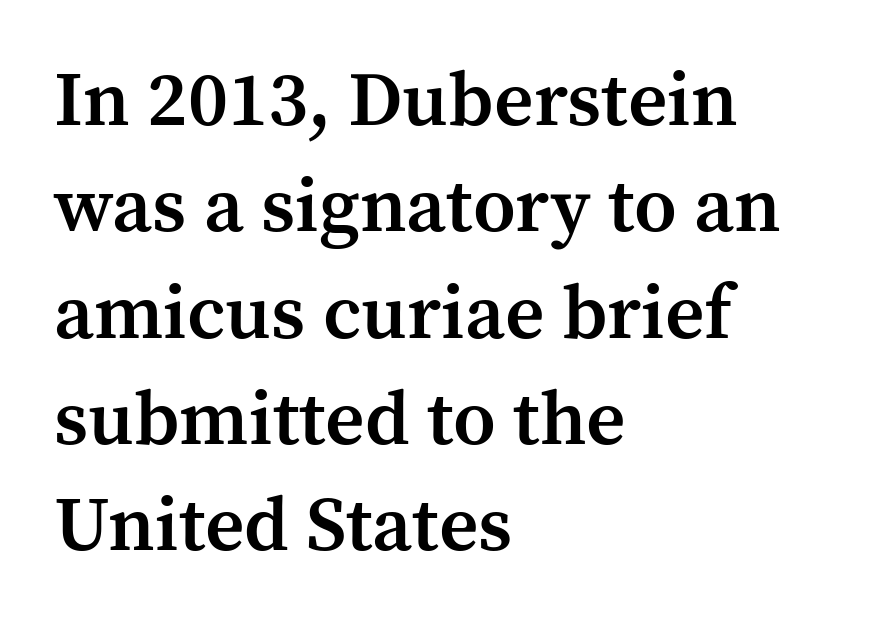
The image shows 77 px semibold serif type, upright; set left-aligned, normal line spacing (1.38x), normal letter spacing, not underlined; medium stroke contrast and a medium x-height.
